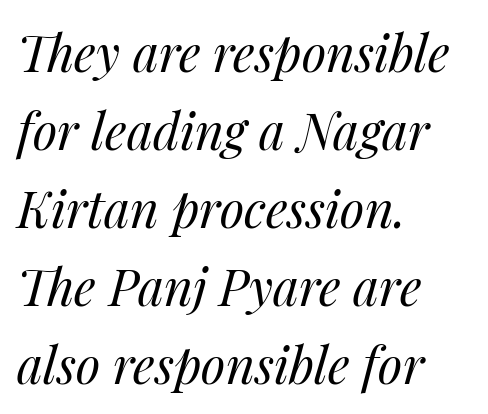
Successive baselines arrive at the customary interval. The letters sit at their default tracking, neither squeezed nor spread. These lines were composed using italics. The passage shown is typed in a proportional face where columns would drift. The strokes are not fattened; the text isn't bold. The typesetter chose a ragged-right arrangement here.
